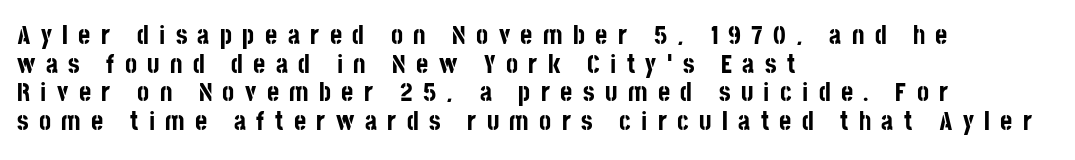
{"italic": "no", "bold": "yes", "underline": "no", "align": "left", "line_spacing": "tight", "line_spacing_ratio": 1.1, "letter_spacing": "wide", "letter_spacing_em": 0.4, "glyph_px": 26}
